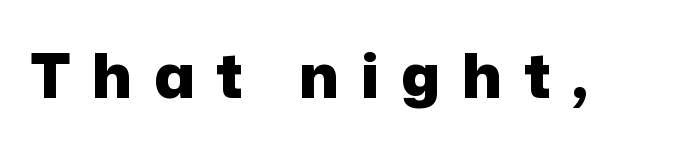
{"serif": "no", "italic": "no", "bold": "yes", "weight": "heavy", "width": "normal", "stroke_contrast": "low", "x_height": "medium", "monospaced": "no", "underline": "no", "letter_spacing": "wide", "letter_spacing_em": 0.35, "glyph_px": 62}
